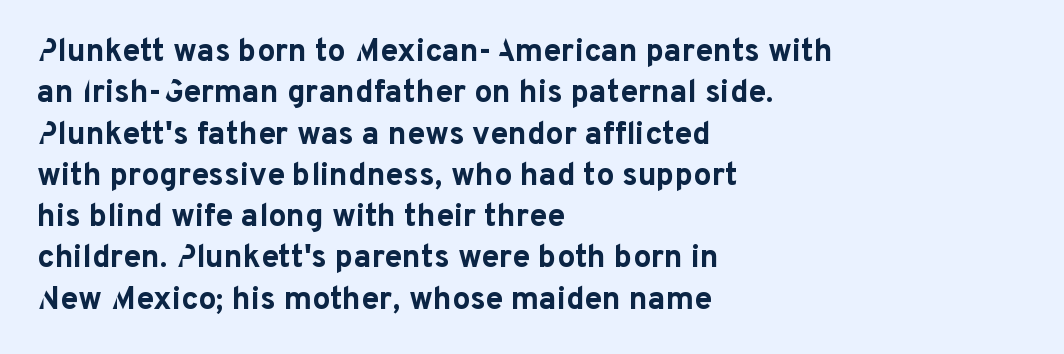
Spacing verdict: proportional, widths tailored to each character. Letter spacing: default. Stroke thickness is high; the sample reads as a true bold. These lines stack with their left ends in a neat column.
